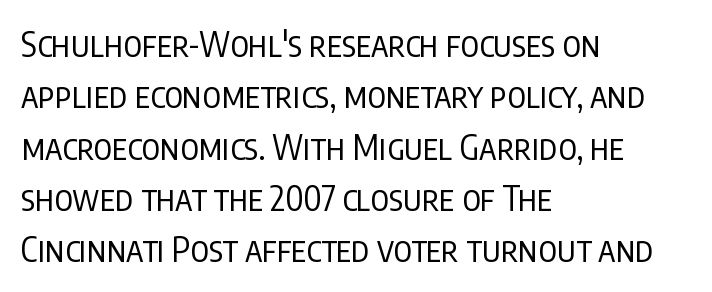
Q: Is the text bold? A: No.
Q: Is the text italic (slanted)? A: No, it is upright.
Q: Is the typeface a serif or a sans-serif typeface? A: Sans-serif.
Q: Is the text underlined? A: No.
Q: How is the paragraph aligned? A: Left-aligned.
Q: Is the spacing between letters normal or unusually wide? A: Normal.
Q: Is the spacing between lines tight, normal or loose? A: Normal.
Q: Width (condensed, normal, or wide)? A: Condensed.
Q: Stroke contrast? A: Low.
Q: x-height? A: Large.
Q: Monospaced? A: No.
